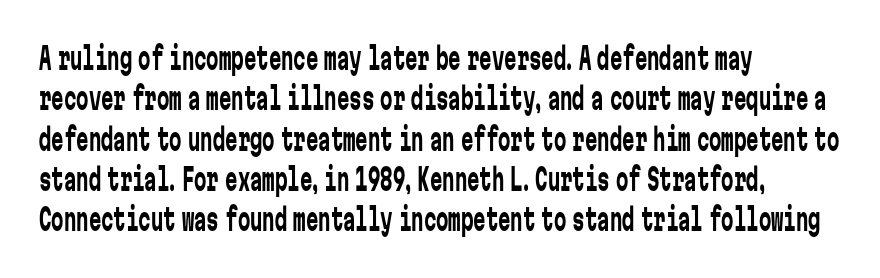
Observe the absence of serifs on each vertical stroke in this sample. Do the characters align in a grid? Yes, the font is monospaced. Typeset ragged right — the left edge is the straight one. Just letters on the line, the space beneath them empty.
